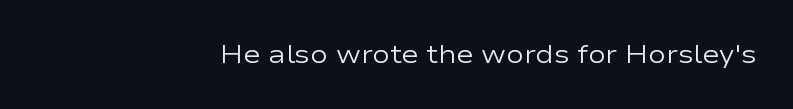
{"italic": "no", "bold": "no", "underline": "no", "align": "right", "letter_spacing": "normal", "letter_spacing_em": 0.0, "glyph_px": 26}
